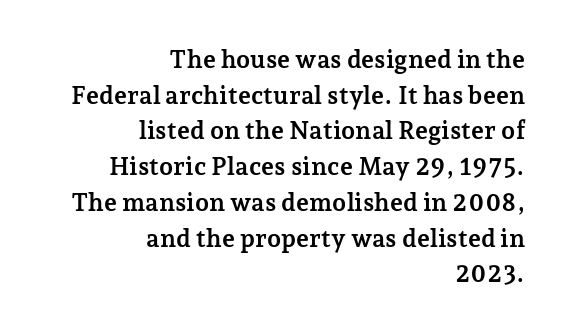
{"italic": "no", "bold": "yes", "underline": "no", "align": "right", "line_spacing": "normal", "line_spacing_ratio": 1.43, "letter_spacing": "normal", "letter_spacing_em": 0.0, "glyph_px": 25}
